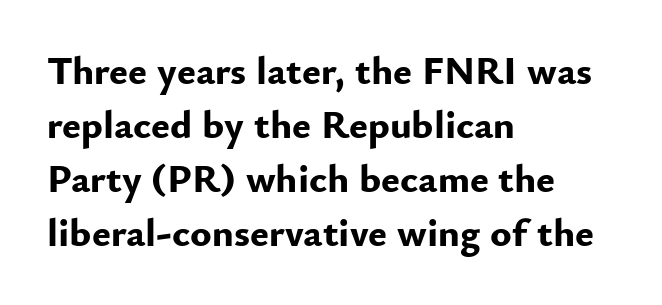
Is the letter spacing exaggerated? No — it looks like the ordinary default. Is there any slant? The stems are plumb. Bold? Absolutely — the strokes are thick and heavy. Is this a fixed-width face? No — the glyphs have proportional, varying widths. The type family on display is of the sans-serif kind.
